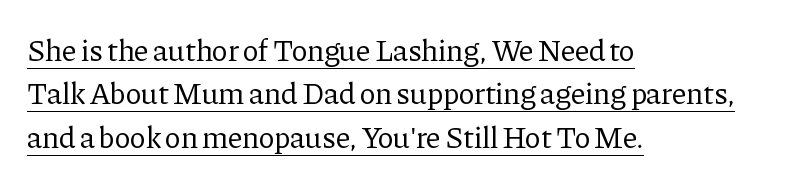
Q: Is the text bold? A: No.
Q: Is the text italic (slanted)? A: No, it is upright.
Q: Is the typeface a serif or a sans-serif typeface? A: Serif.
Q: Is the text underlined? A: Yes.
Q: How is the paragraph aligned? A: Left-aligned.
Q: Is the spacing between letters normal or unusually wide? A: Normal.
Q: Is the spacing between lines tight, normal or loose? A: Normal.
Q: Width (condensed, normal, or wide)? A: Normal.
Q: Stroke contrast? A: Low.
Q: x-height? A: Medium.
Q: Monospaced? A: No.
